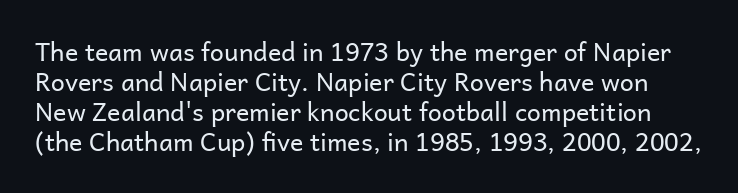
How are the letters spaced? Ordinarily, with no added tracking. Weight: in the light-to-regular range. The strip under each line holds only bare page. These lines were composed using upright roman letters.
